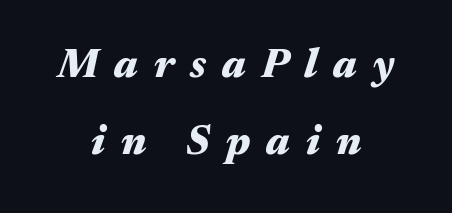
This block would shrink considerably if given ordinary leading; it's expanded now. Honestly, there is no underline to notice here at all. Character widths vary here, with narrow letters taking less room than wide ones. These lines are centered, leaving both edges ragged. When letters slant like this, we call the style italic.
